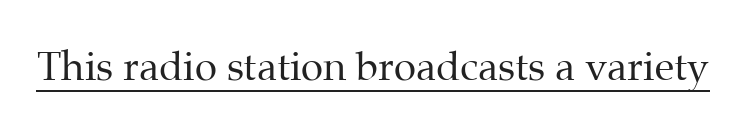
The image shows 40 px regular-weight serif type, upright; set normal letter spacing, underlined; medium stroke contrast and a medium x-height.
